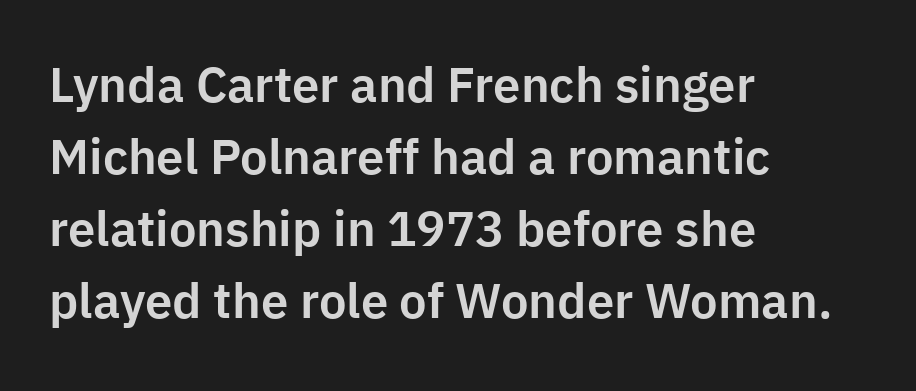
{"serif": "no", "italic": "no", "width": "normal", "stroke_contrast": "low", "x_height": "medium", "monospaced": "no", "underline": "no", "align": "left", "line_spacing": "normal", "line_spacing_ratio": 1.47, "letter_spacing": "normal", "letter_spacing_em": 0.0, "glyph_px": 49}
